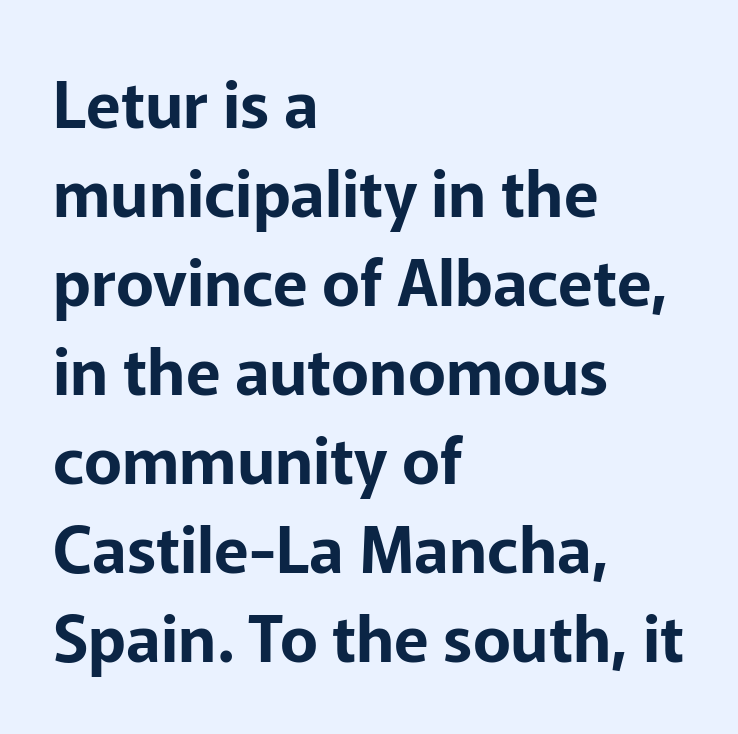
The image shows 64 px sans-serif type, upright; set left-aligned, normal line spacing (1.39x), normal letter spacing, not underlined; low stroke contrast and a medium x-height.
